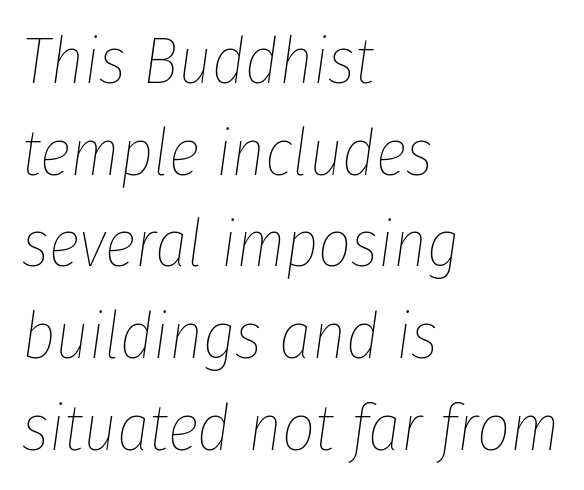
Each row of text sits above clean, open space. Reading down the column, the eye jumps a familiar distance to each next line. The face looks like a standard text weight, possibly lighter. Tracking value appears to be zero — textbook default spacing. The text block is weighted toward the left margin, trailing off unevenly rightward. This sample has the flowing, uneven cadence of proportional lettering.
